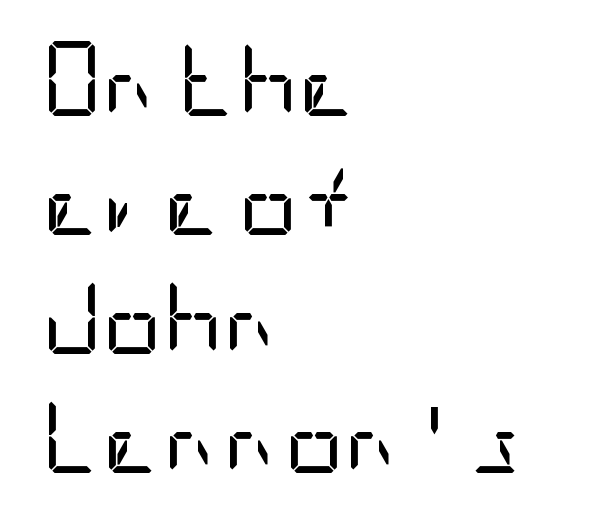
Q: Is the text bold? A: No.
Q: Is the text italic (slanted)? A: No, it is upright.
Q: Is the typeface a serif or a sans-serif typeface? A: Sans-serif.
Q: Is the text underlined? A: No.
Q: How is the paragraph aligned? A: Left-aligned.
Q: Is the spacing between letters normal or unusually wide? A: Normal.
Q: Is the spacing between lines tight, normal or loose? A: Normal.
Q: Width (condensed, normal, or wide)? A: Condensed.
Q: Stroke contrast? A: Low.
Q: x-height? A: Large.
